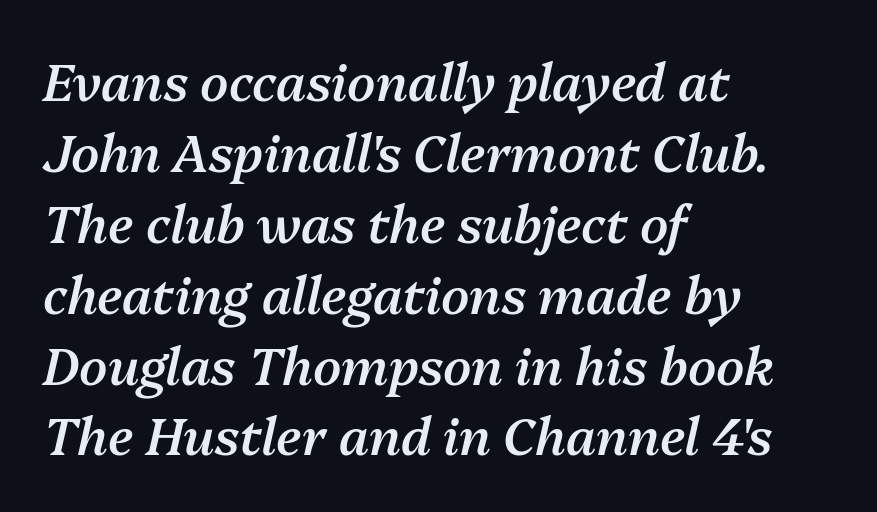
The image shows 51 px semibold type, italic (leaning right); set left-aligned, normal line spacing (1.39x), normal letter spacing, not underlined; medium stroke contrast and a medium x-height.
